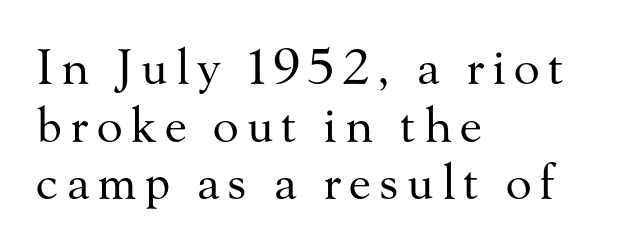
The image shows 48 px regular-weight serif type, upright; set left-aligned, line spacing 1.2x, not underlined; medium stroke contrast and a small x-height.
